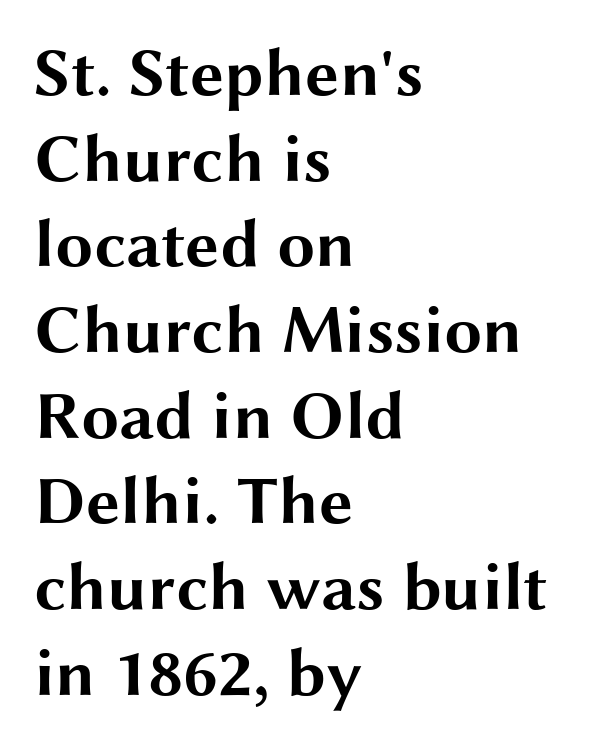
Q: Is the text bold? A: Yes.
Q: Is the text italic (slanted)? A: No, it is upright.
Q: Is the typeface a serif or a sans-serif typeface? A: Sans-serif.
Q: Is the text underlined? A: No.
Q: How is the paragraph aligned? A: Left-aligned.
Q: Is the spacing between letters normal or unusually wide? A: Normal.
Q: Is the spacing between lines tight, normal or loose? A: Normal.
Q: Width (condensed, normal, or wide)? A: Wide.
Q: Stroke contrast? A: Medium.
Q: x-height? A: Medium.
Q: Monospaced? A: No.
